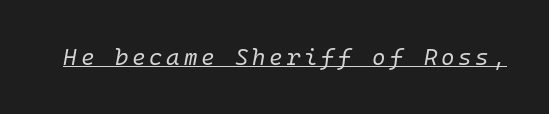
Q: Is the text bold? A: No.
Q: Is the text italic (slanted)? A: Yes, it leans right by about 10 degrees.
Q: Is the text underlined? A: Yes.
